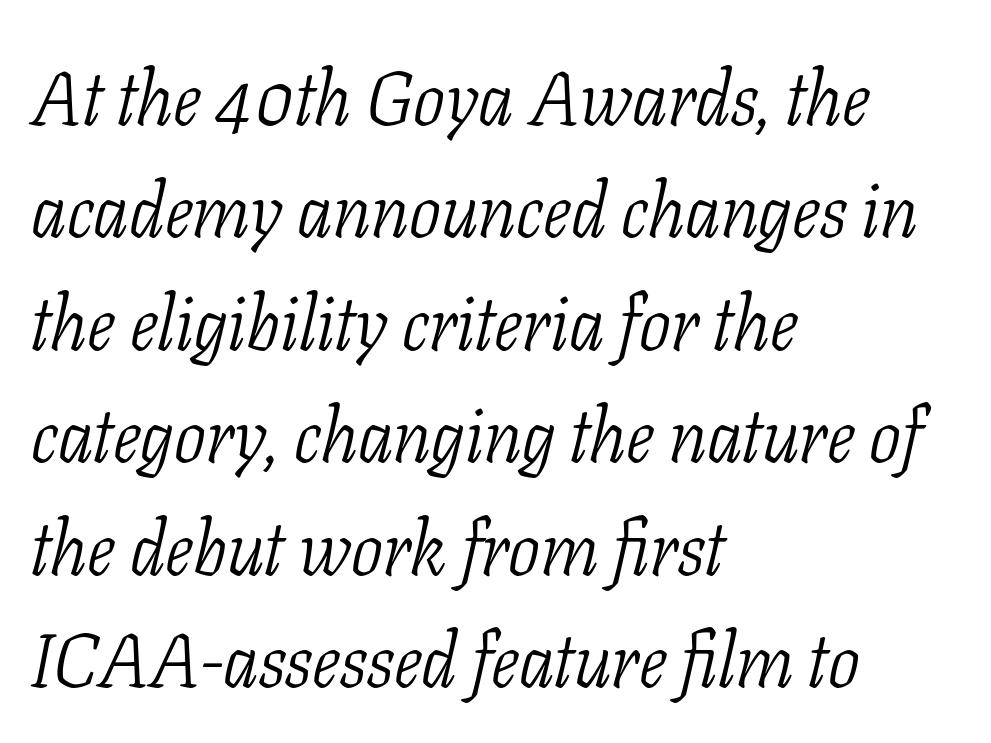
Short and long lines alike share a common starting point at left. The area under the type is left untouched. This sample uses an oblique cut, with every glyph tilted off the vertical. A quiet, ordinary-to-light weight characterises the typeface.
